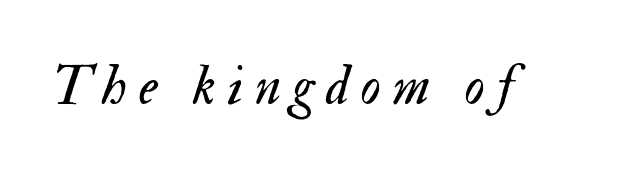
{"italic": "yes", "lean": "right", "slant_degrees": 17, "bold": "no", "weight": "regular", "width": "normal", "stroke_contrast": "medium", "x_height": "small", "monospaced": "no", "underline": "no", "letter_spacing": "wide", "letter_spacing_em": 0.21, "glyph_px": 56}
